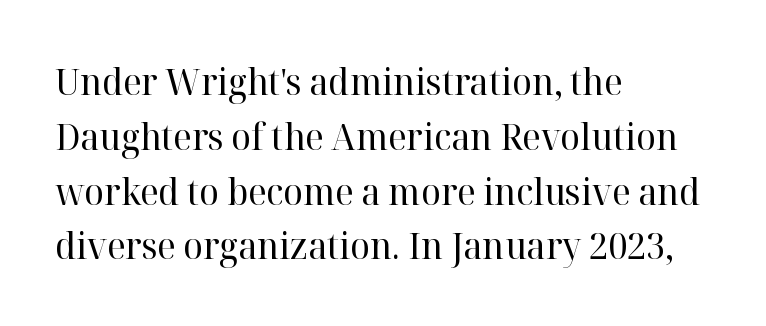
Q: Is the text bold? A: No.
Q: Is the text italic (slanted)? A: No, it is upright.
Q: Is the typeface a serif or a sans-serif typeface? A: Serif.
Q: Is the text underlined? A: No.
Q: How is the paragraph aligned? A: Left-aligned.
Q: Is the spacing between letters normal or unusually wide? A: Normal.
Q: Is the spacing between lines tight, normal or loose? A: Normal.
Q: Width (condensed, normal, or wide)? A: Normal.
Q: Stroke contrast? A: High.
Q: x-height? A: Medium.
Q: Monospaced? A: No.
